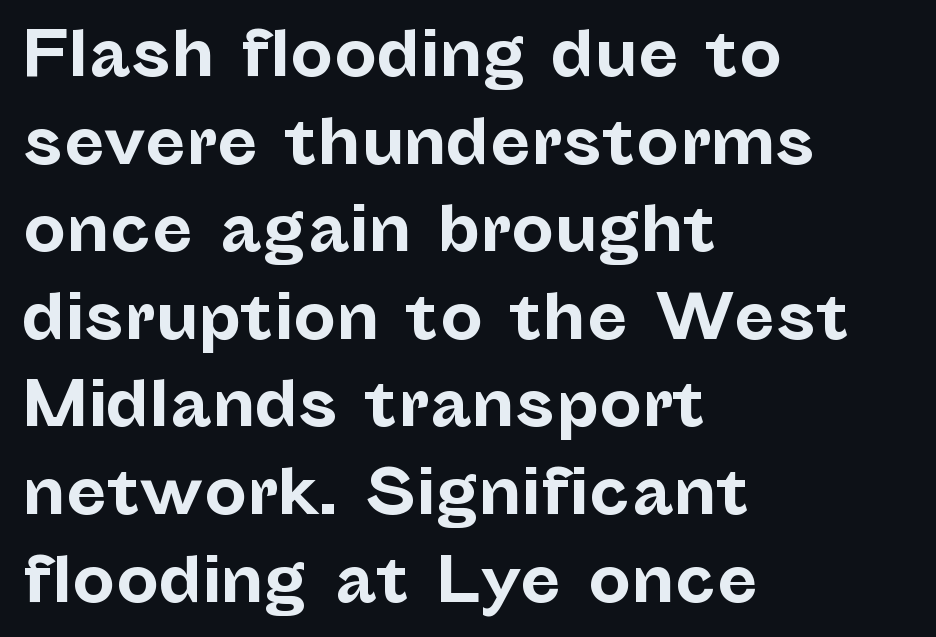
{"serif": "no", "italic": "no", "bold": "yes", "weight": "bold", "width": "normal", "stroke_contrast": "low", "x_height": "medium", "monospaced": "no", "underline": "no", "align": "left", "line_spacing": "normal", "line_spacing_ratio": 1.46, "letter_spacing": "normal", "letter_spacing_em": 0.0, "glyph_px": 60}
